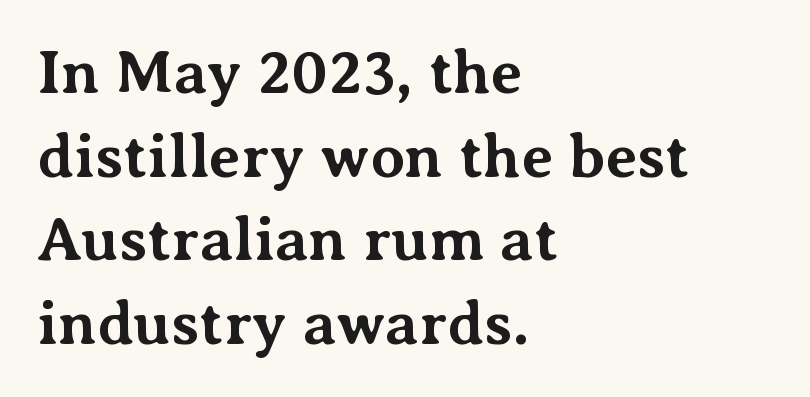
{"serif": "yes", "italic": "no", "bold": "yes", "weight": "bold", "width": "normal", "stroke_contrast": "medium", "x_height": "medium", "monospaced": "no", "underline": "no", "align": "left", "line_spacing": "normal", "line_spacing_ratio": 1.35, "letter_spacing": "normal", "letter_spacing_em": 0.0, "glyph_px": 62}
